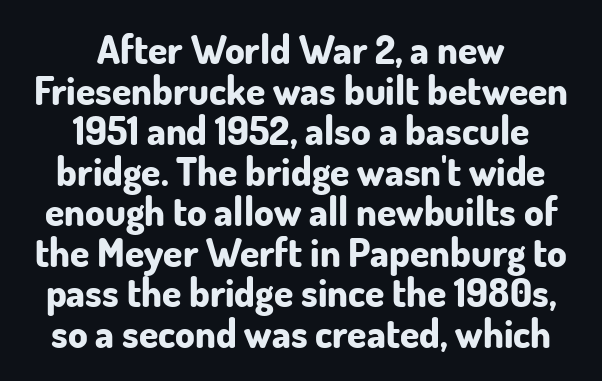
The image shows 39 px bold sans-serif type, upright; set centered, tight line spacing (1.04x), normal letter spacing, not underlined; low stroke contrast and a small x-height.
